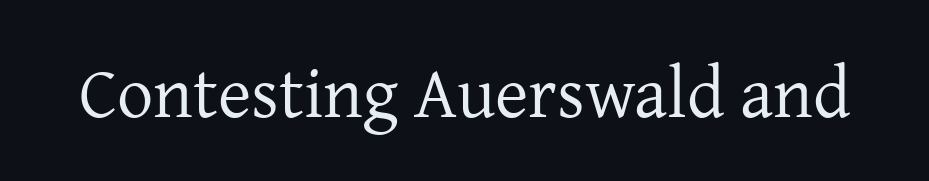
The image shows 72 px regular-weight serif type, upright; set normal letter spacing, not underlined; low stroke contrast and a medium x-height.
